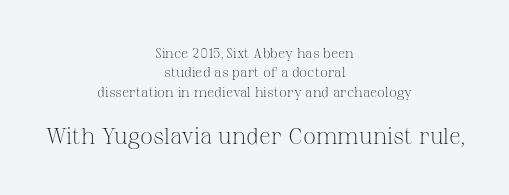
{"italic": "no", "bold": "no", "underline": "no", "align": "center", "line_spacing": "normal", "line_spacing_ratio": 1.39, "letter_spacing": "normal", "letter_spacing_em": 0.0, "larger_block": "second", "size_ratio": 1.64, "glyph_px": 23}
